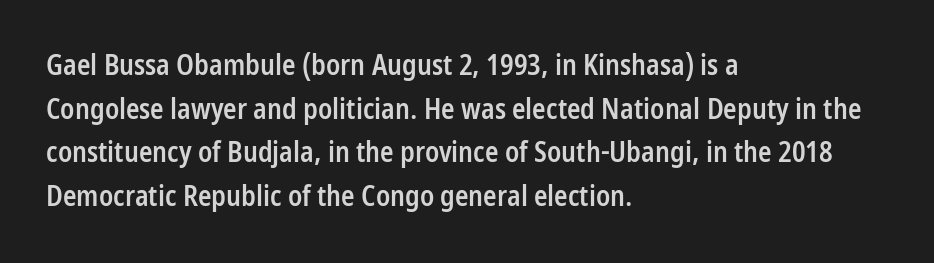
Proportional: the letters do not fall into vertical columns. The glyphs have the mass of a demibold cut, below bold. If you drew a line through each stem, it would be perfectly vertical. Horizontal alignment here is leftward, the default for most running prose. The tracking reads as untouched default to a designer's eye.
